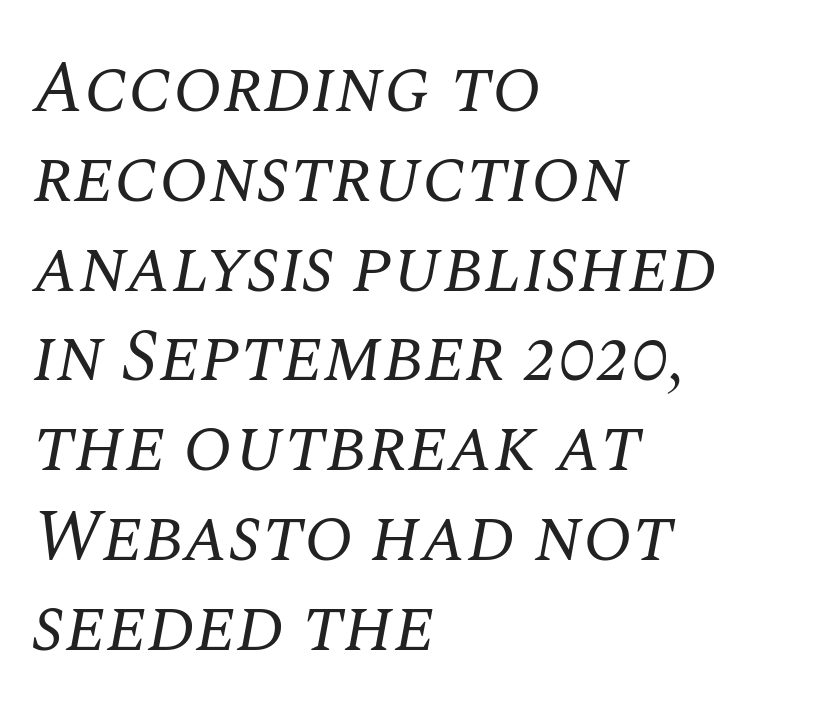
The image shows 73 px regular-weight serif type, italic (leaning right); set left-aligned, line spacing 1.23x, normal letter spacing, not underlined; medium stroke contrast and a large x-height.
